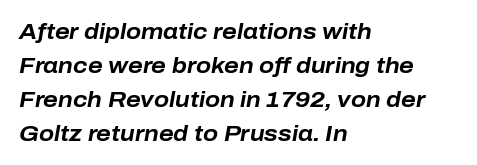
This is heavy type, rendered in bold. Whoever set this chose a conventional vertical rhythm. Type without underlining. The letterforms sit shoulder to shoulder at normal distance.
